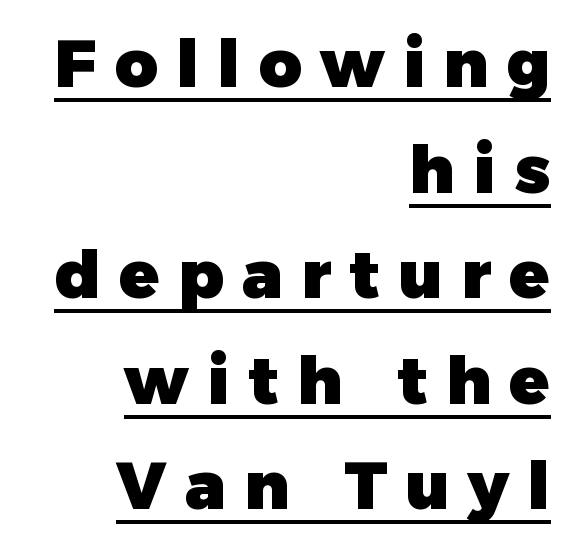
The image shows 66 px heavy sans-serif type, upright; set right-aligned, normal line spacing (1.6x), unusually wide letter spacing (+0.28 em), underlined; low stroke contrast and a medium x-height.
